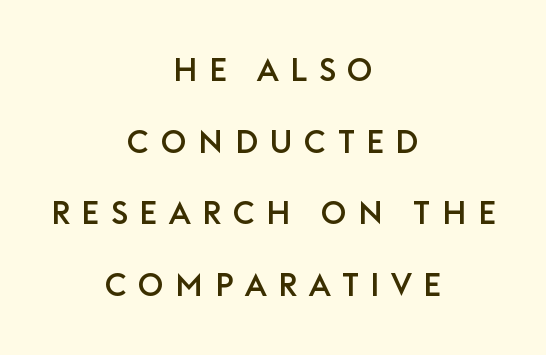
{"serif": "no", "italic": "no", "width": "normal", "stroke_contrast": "low", "x_height": "large", "monospaced": "no", "underline": "no", "align": "center", "line_spacing": "loose", "line_spacing_ratio": 2.24, "letter_spacing": "wide", "letter_spacing_em": 0.36, "glyph_px": 32}
